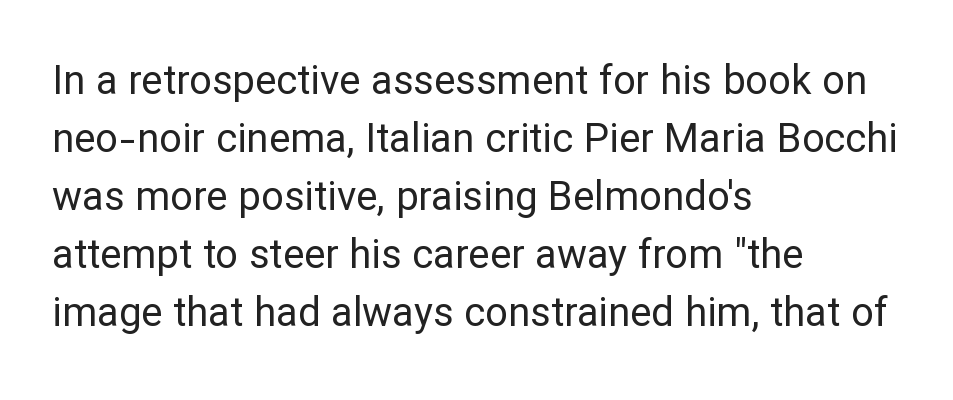
{"serif": "no", "italic": "no", "bold": "no", "weight": "regular", "width": "normal", "stroke_contrast": "low", "x_height": "medium", "monospaced": "no", "underline": "no", "align": "left", "line_spacing": "normal", "line_spacing_ratio": 1.45, "letter_spacing": "normal", "letter_spacing_em": 0.0, "glyph_px": 40}
